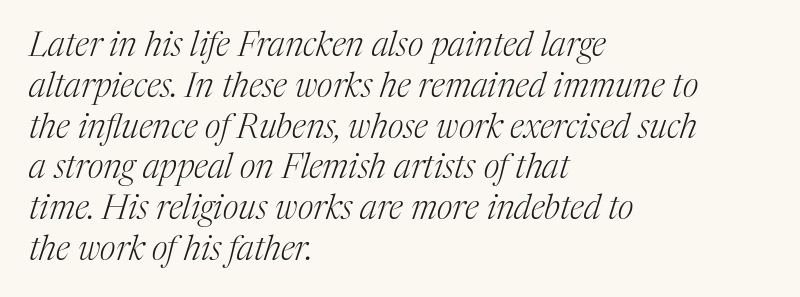
The horizontal fit of the characters is conventional and even. Note: serifs present on the glyphs. The foot of each line stays bare and open. The letters look calm and open, with moderate or lighter stems.
